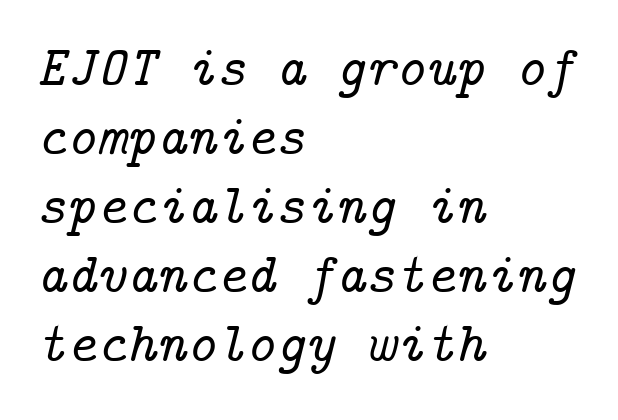
Layout note: lines flush left. The letters carry serifs — small finishing strokes at the ends of their stems. The specimen omits any rule beneath the text block's lines. The tracking reads as untouched default to a designer's eye. Designer's note — italics engaged.
